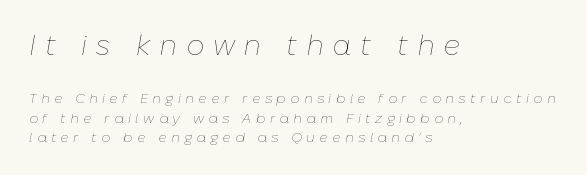
The image shows 28 px thin type, italic (leaning right); set left-aligned, normal line spacing (1.39x), unusually wide letter spacing (+0.32 em), not underlined; the first (top) block is 2.0x larger; low stroke contrast and a medium x-height.
